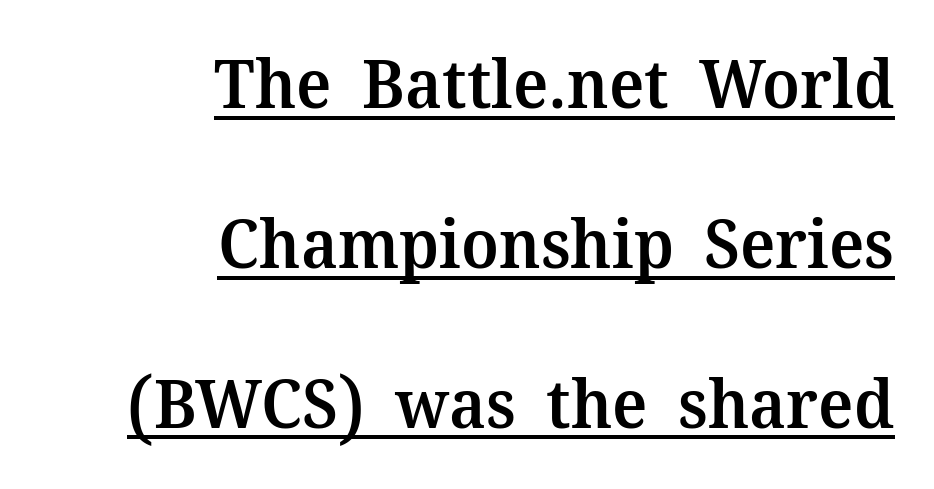
The image shows 68 px semibold serif type, upright; set right-aligned, loose line spacing (2.35x), normal letter spacing, underlined; medium stroke contrast and a medium x-height.
